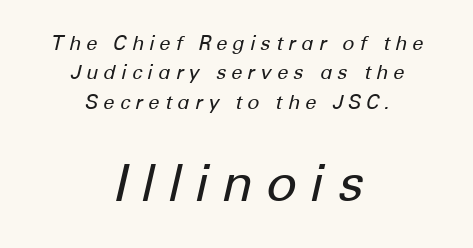
The image shows 51 px regular-weight type, italic (leaning right); set centered, normal line spacing (1.47x), unusually wide letter spacing (+0.25 em), not underlined; the second (bottom) block is 2.55x larger; low stroke contrast and a medium x-height.
